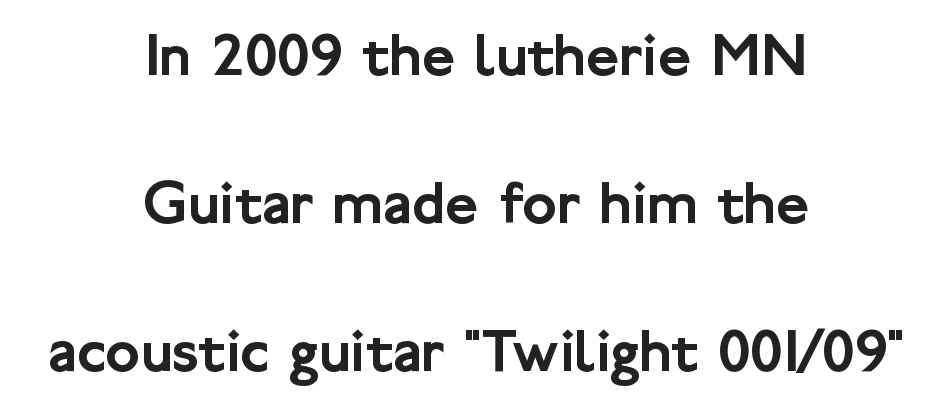
{"serif": "no", "italic": "no", "width": "normal", "stroke_contrast": "low", "x_height": "medium", "monospaced": "no", "underline": "no", "align": "center", "line_spacing": "loose", "line_spacing_ratio": 2.31, "letter_spacing": "normal", "letter_spacing_em": 0.0, "glyph_px": 64}
